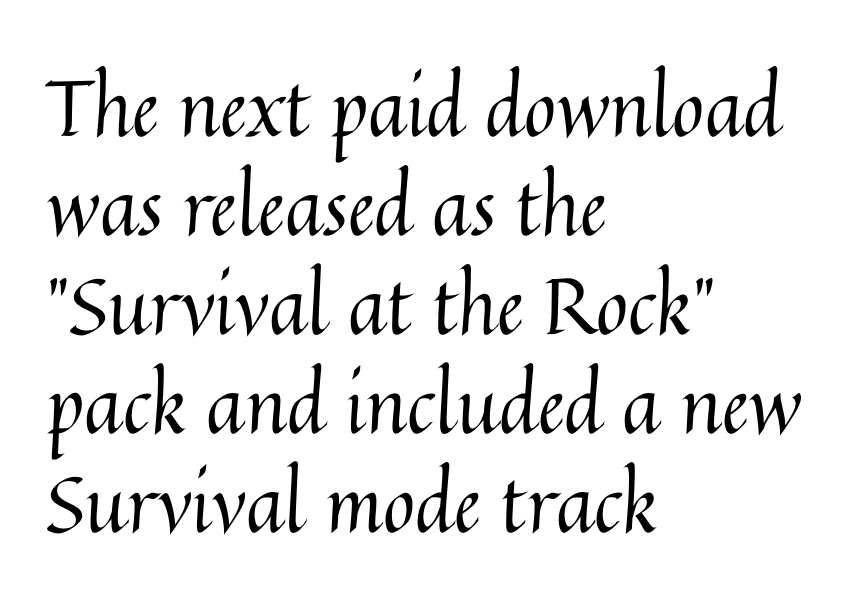
The image shows 78 px regular-weight type; set left-aligned, normal line spacing (1.27x), normal letter spacing, not underlined; medium stroke contrast and a medium x-height.
